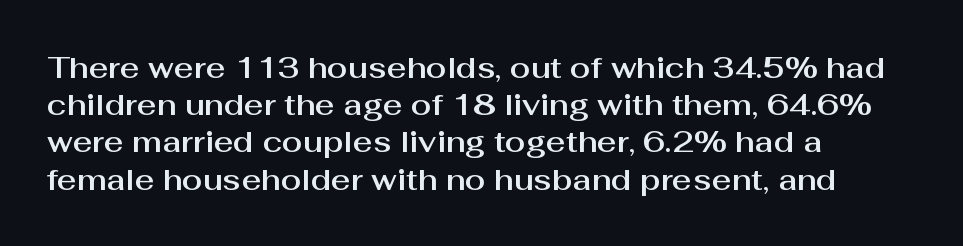
The image shows 30 px sans-serif type, upright; set left-aligned, line spacing 1.24x, normal letter spacing, not underlined; medium stroke contrast and a medium x-height.
